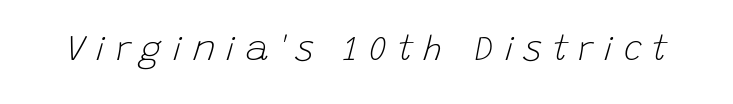
The image shows 35 px light type, italic (leaning right); set unusually wide letter spacing (+0.28 em), not underlined; low stroke contrast and a large x-height.
